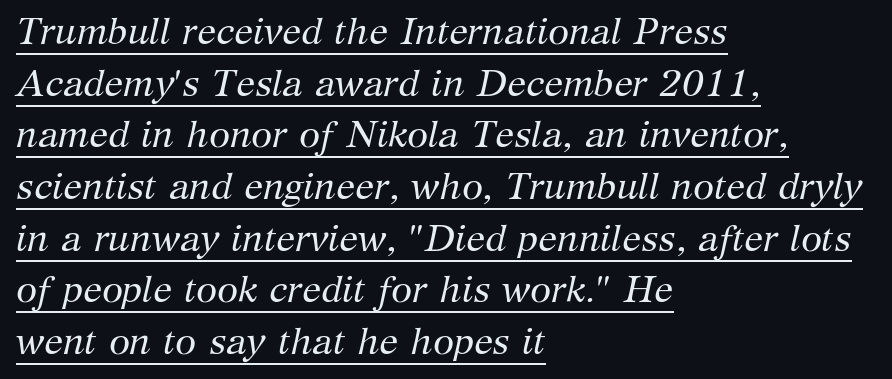
Heft: none added — not bold. The rendering anchors every line to the left-hand side. The letters advance in unequal steps, a hallmark of proportional type. You can see a thin bar hugging the bottom of the glyphs. No extra tracking has been applied to these lines. The face used here has a pronounced slope to its letters.
